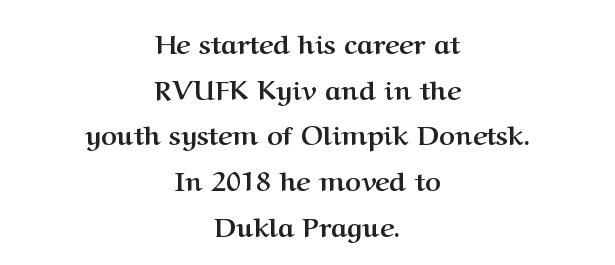
Q: Is the text bold? A: Yes.
Q: Is the text italic (slanted)? A: No, it is upright.
Q: Is the text underlined? A: No.
Q: How is the paragraph aligned? A: Centered.
Q: Is the spacing between letters normal or unusually wide? A: Normal.
Q: Is the spacing between lines tight, normal or loose? A: Normal.
